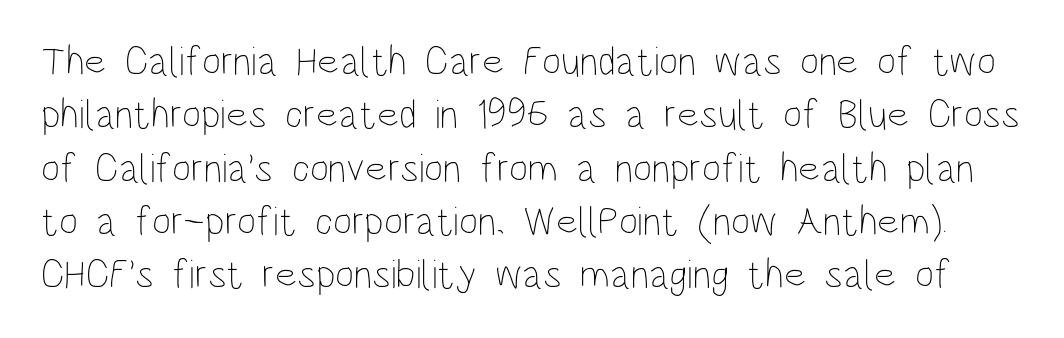
The letters advance in unequal steps, a hallmark of proportional type. This rendering leaves character spacing at its baseline value. Vertically, the passage feels balanced, rows spaced as you'd expect. Descenders hang freely into open space. If you drew a line through each stem, it would be perfectly vertical.
